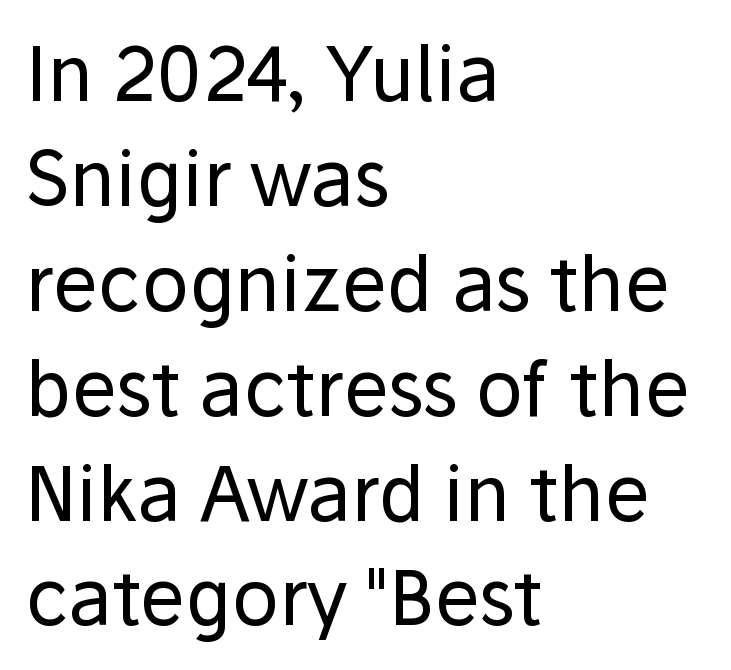
Weight: regular or lighter. This sample uses an upright cut, with every glyph sitting square on the baseline. Compared with typical body copy, the letter spacing here is the same. Rule under the text: the space is simply empty.
